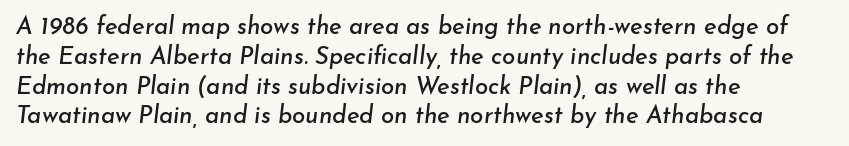
Leftover space on each line is placed entirely after the last word. The rendering keeps characters at their native spacing. Rendered with sloped, italic letterforms. Unmarked baselines from the first word to the last.
